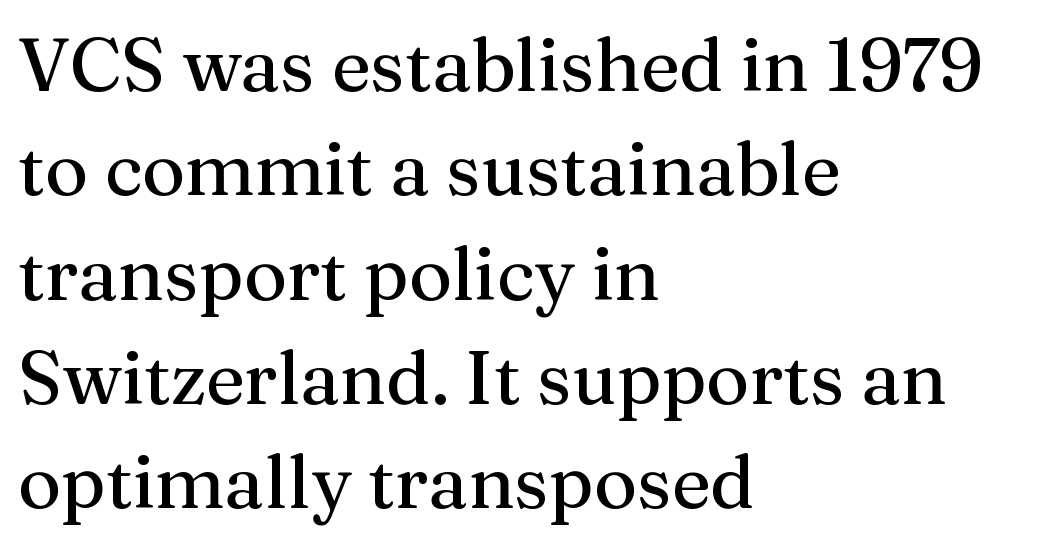
The image shows 74 px serif type, upright; set left-aligned, normal line spacing (1.41x), normal letter spacing, not underlined; medium stroke contrast and a medium x-height.
